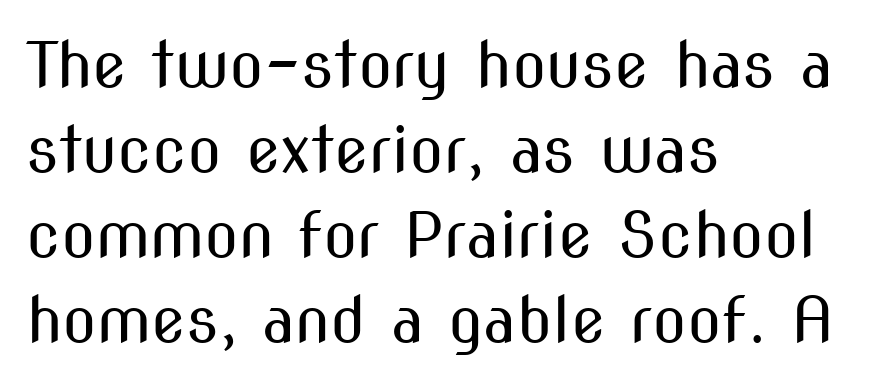
{"serif": "no", "italic": "no", "bold": "no", "weight": "regular", "width": "condensed", "stroke_contrast": "medium", "x_height": "medium", "monospaced": "no", "underline": "no", "align": "left", "line_spacing": "normal", "line_spacing_ratio": 1.35, "letter_spacing": "normal", "letter_spacing_em": 0.0, "glyph_px": 63}
